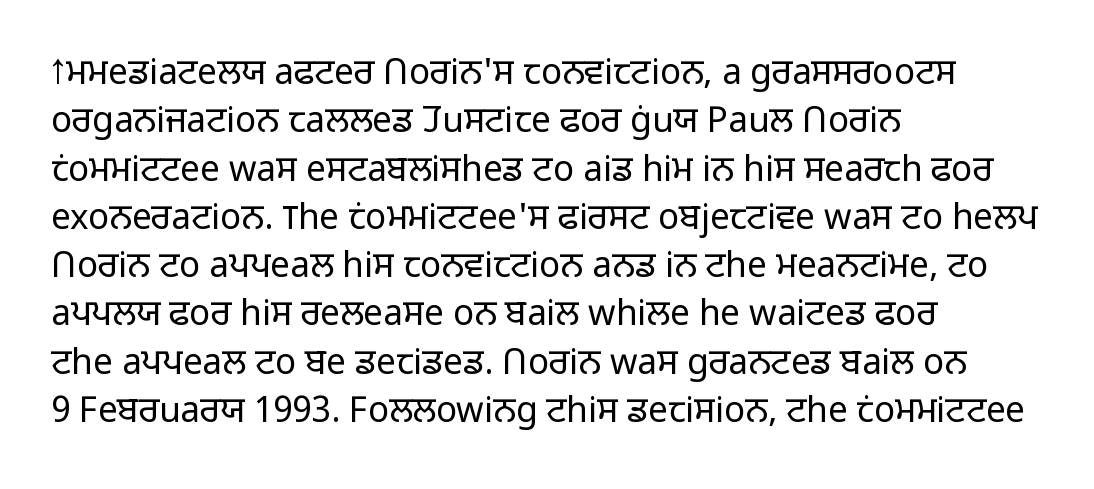
It's the straight-up-and-down kind of type. This sample has the flowing, uneven cadence of proportional lettering. The weight would be labelled regular, book, light, or lighter still. Nobody touched the tracking dial on this one.
